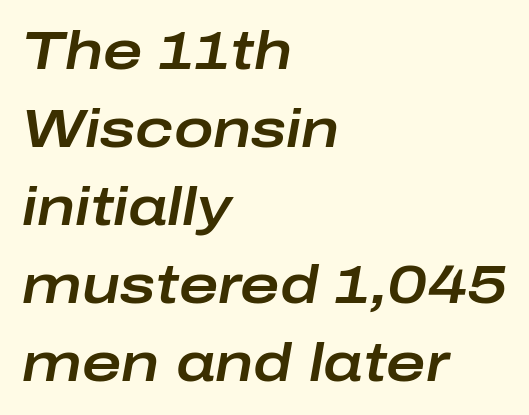
Q: Is the text italic (slanted)? A: Yes, it leans right by about 10 degrees.
Q: Is the text underlined? A: No.
Q: How is the paragraph aligned? A: Left-aligned.
Q: Is the spacing between letters normal or unusually wide? A: Normal.
Q: Is the spacing between lines tight, normal or loose? A: Normal.
Q: Width (condensed, normal, or wide)? A: Wide.
Q: Stroke contrast? A: Low.
Q: x-height? A: Medium.
Q: Monospaced? A: No.
